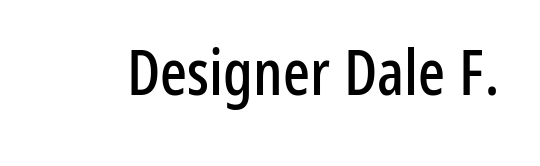
The image shows 63 px condensed sans-serif type, upright; set normal letter spacing, not underlined; low stroke contrast and a medium x-height.
